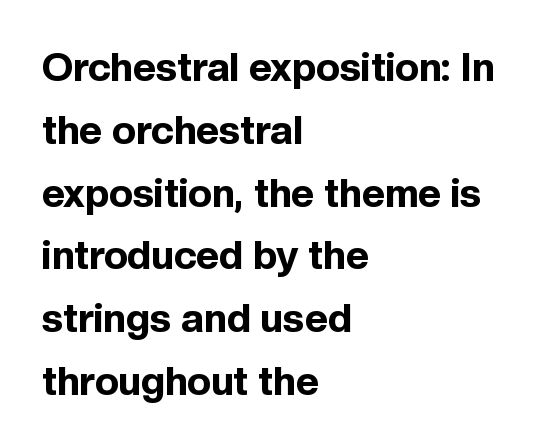
The image shows 40 px bold sans-serif type, upright; set left-aligned, normal line spacing (1.57x), normal letter spacing, not underlined; a medium x-height.
